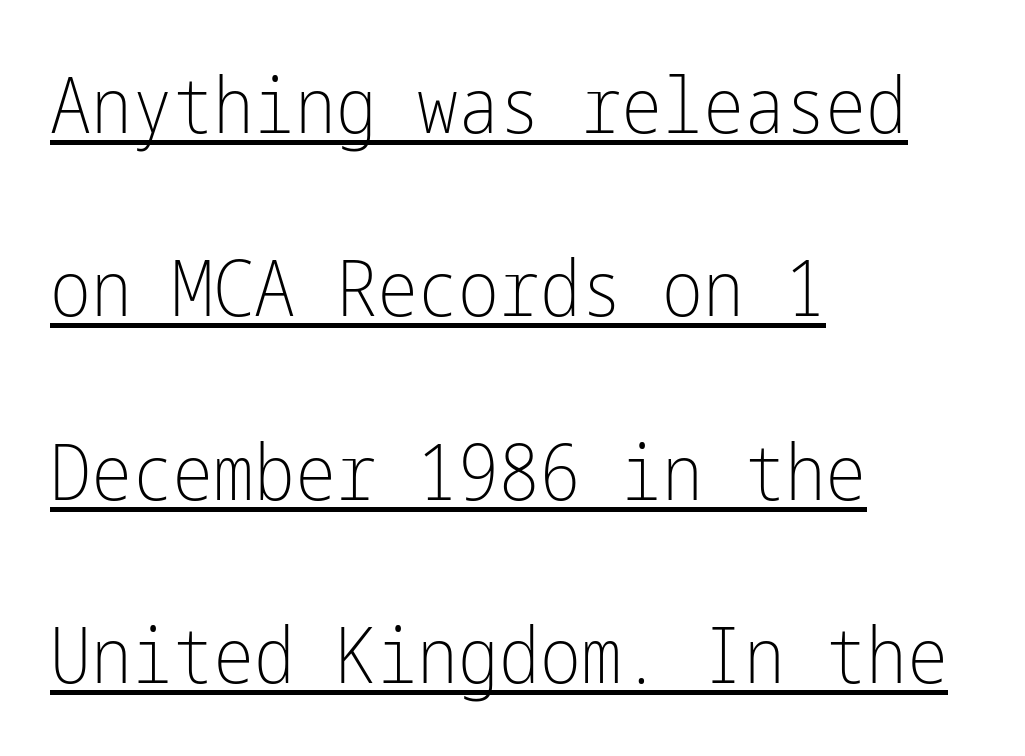
A typesetter would label this face a sans. Stroke thickness stays within the range of a standard reading face or lighter. Regarding leading, the lines here are spaced well apart. Do the letters lean? They stand straight. Does extra space separate the letters? No, they use regular spacing. These lines are set flush left with a ragged right edge.
